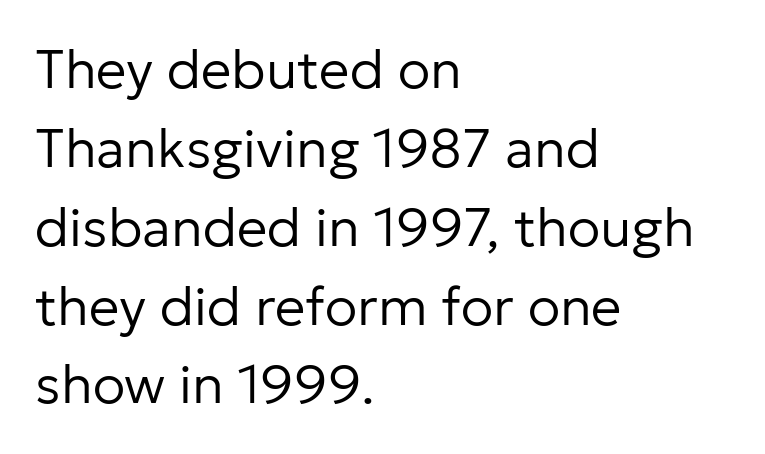
Q: Is the text bold? A: No.
Q: Is the text italic (slanted)? A: No, it is upright.
Q: Is the typeface a serif or a sans-serif typeface? A: Sans-serif.
Q: Is the text underlined? A: No.
Q: How is the paragraph aligned? A: Left-aligned.
Q: Is the spacing between letters normal or unusually wide? A: Normal.
Q: Is the spacing between lines tight, normal or loose? A: Normal.
Q: Width (condensed, normal, or wide)? A: Normal.
Q: Stroke contrast? A: Low.
Q: x-height? A: Medium.
Q: Monospaced? A: No.
